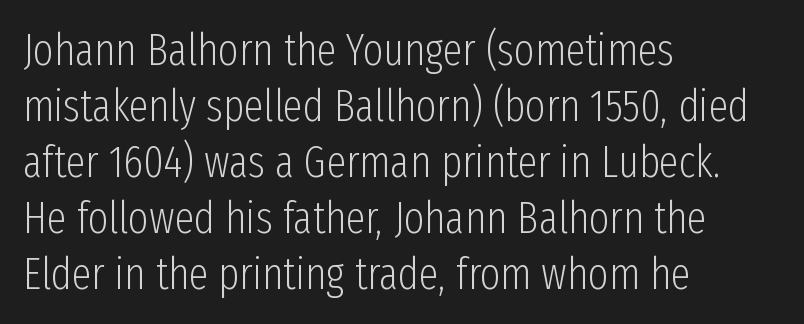
Here the glyphs are tracked normally, forming tight word shapes. The passage shown is not bold in any degree. Every stem runs plumb, perpendicular to the baseline. The space directly below the letters is spotless.
